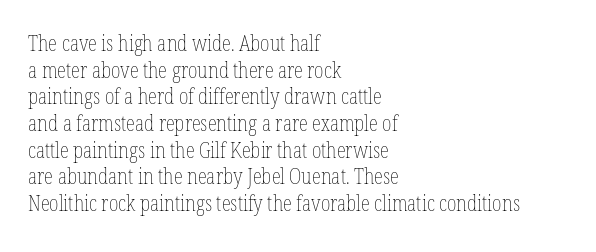
{"italic": "no", "bold": "no", "underline": "no", "align": "left", "line_spacing": "normal", "line_spacing_ratio": 1.27, "letter_spacing": "normal", "letter_spacing_em": 0.0, "glyph_px": 21}
